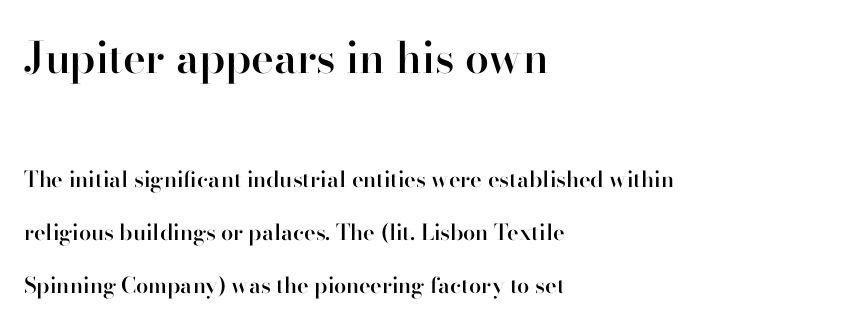
Q: Is the text bold? A: Semi-bold.
Q: Is the text italic (slanted)? A: No, it is upright.
Q: Is the typeface a serif or a sans-serif typeface? A: Serif.
Q: Is the text underlined? A: No.
Q: How is the paragraph aligned? A: Left-aligned.
Q: Is the spacing between letters normal or unusually wide? A: Normal.
Q: Is the spacing between lines tight, normal or loose? A: Loose.
Q: Which block of text is set in a larger size, the first (top) or the second (bottom)? A: The first (top) one.
Q: Width (condensed, normal, or wide)? A: Normal.
Q: Stroke contrast? A: High.
Q: x-height? A: Small.
Q: Monospaced? A: No.
